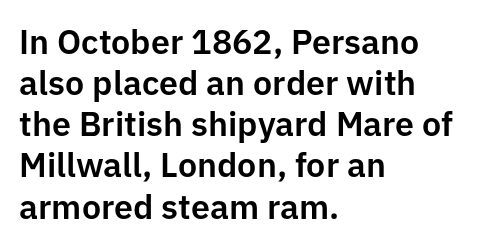
Q: Is the text italic (slanted)? A: No, it is upright.
Q: Is the typeface a serif or a sans-serif typeface? A: Sans-serif.
Q: Is the text underlined? A: No.
Q: How is the paragraph aligned? A: Left-aligned.
Q: Is the spacing between letters normal or unusually wide? A: Normal.
Q: Width (condensed, normal, or wide)? A: Normal.
Q: Stroke contrast? A: Low.
Q: x-height? A: Medium.
Q: Monospaced? A: No.
